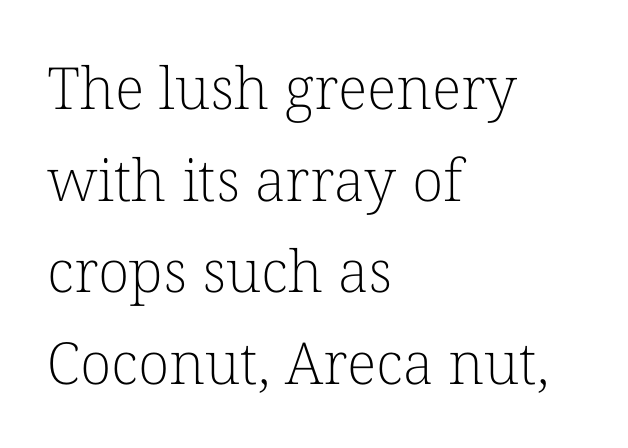
{"serif": "yes", "italic": "no", "bold": "no", "weight": "light", "width": "normal", "stroke_contrast": "low", "x_height": "medium", "monospaced": "no", "underline": "no", "align": "left", "line_spacing": "normal", "line_spacing_ratio": 1.58, "letter_spacing": "normal", "letter_spacing_em": 0.0, "glyph_px": 58}
